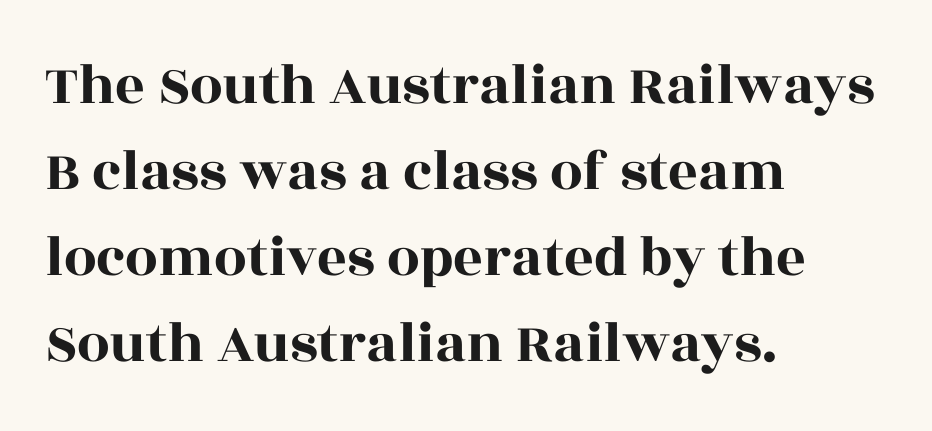
{"serif": "yes", "italic": "no", "width": "wide", "x_height": "large", "monospaced": "no", "underline": "no", "align": "left", "line_spacing": "normal", "line_spacing_ratio": 1.48, "letter_spacing": "normal", "letter_spacing_em": 0.0, "glyph_px": 58}
